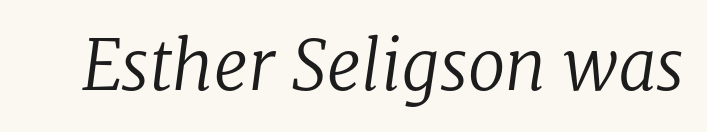
The image shows 68 px regular-weight serif type, italic (leaning right); set normal letter spacing, not underlined; low stroke contrast and a medium x-height.
